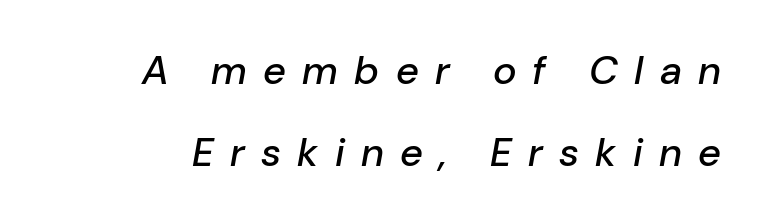
Do the characters align in a grid? No, the font is proportional. Substantial extra tracking has been applied to these lines. The face used here has a pronounced slope to its letters. One glance says open: line gaps are wider than usual. The glyphs are unaccompanied by any horizontal stroke below them.
